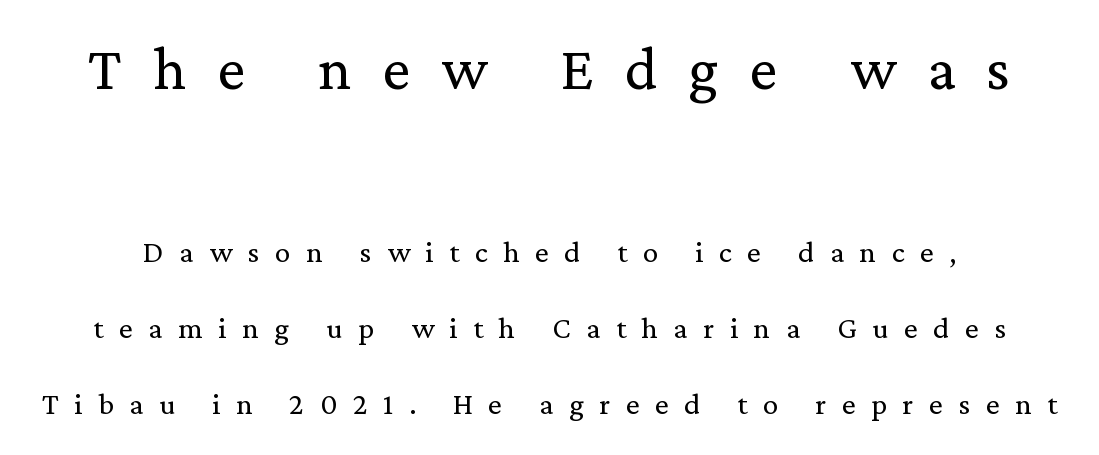
The image shows 62 px regular-weight serif type, upright; set loose line spacing (2.45x), unusually wide letter spacing (+0.5 em), not underlined; the first (top) block is 2.0x larger; low stroke contrast and a medium x-height.
